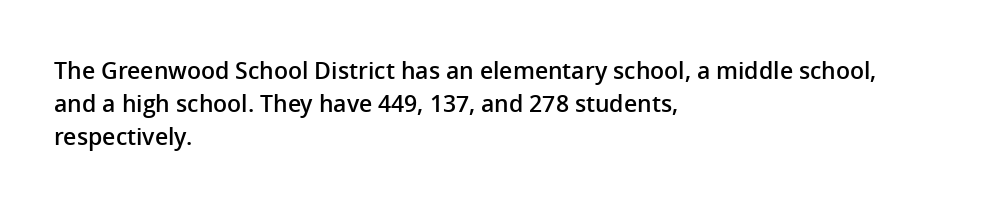
The image shows 23 px text type, upright; set left-aligned, normal line spacing (1.44x), normal letter spacing, not underlined.
